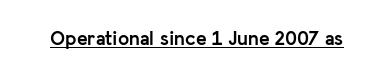
{"italic": "no", "bold": "yes", "underline": "yes", "letter_spacing": "normal", "letter_spacing_em": 0.0, "glyph_px": 20}
